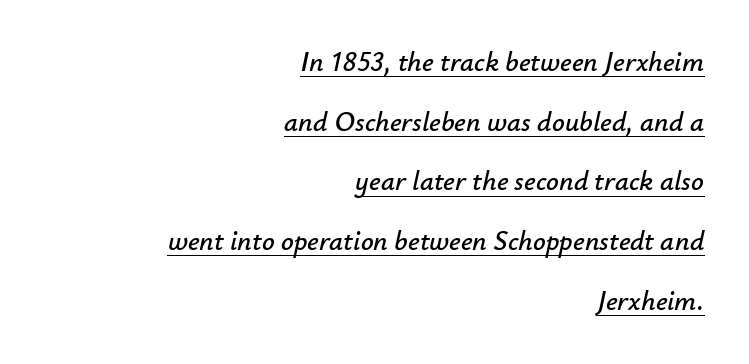
The image shows 28 px text type, italic (leaning right); set right-aligned, loose line spacing (2.13x), normal letter spacing, underlined; low stroke contrast and a small x-height.
